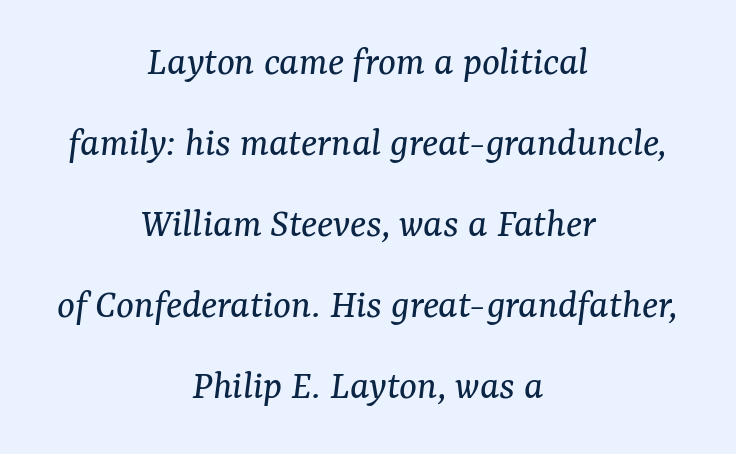
{"serif": "yes", "italic": "yes", "lean": "right", "slant_degrees": 7, "bold": "no", "weight": "regular", "width": "normal", "stroke_contrast": "medium", "x_height": "medium", "monospaced": "no", "underline": "no", "align": "center", "line_spacing": "loose", "line_spacing_ratio": 1.93, "letter_spacing": "normal", "letter_spacing_em": 0.0, "glyph_px": 42}
